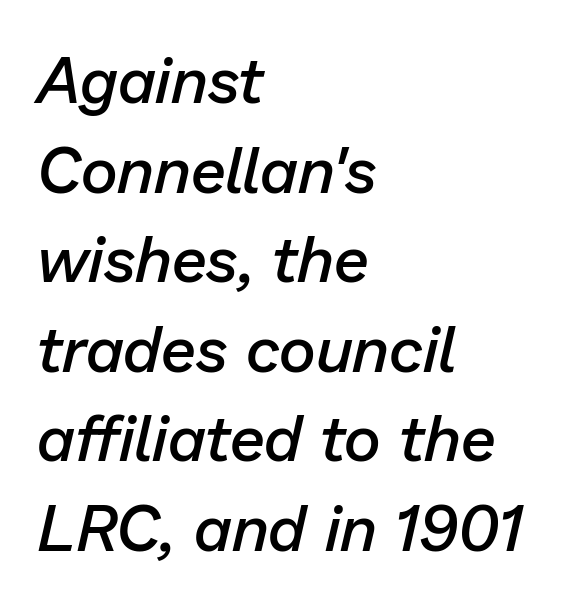
The image shows 64 px semibold type, italic (leaning right); set left-aligned, normal line spacing (1.4x), normal letter spacing, not underlined; low stroke contrast and a medium x-height.
